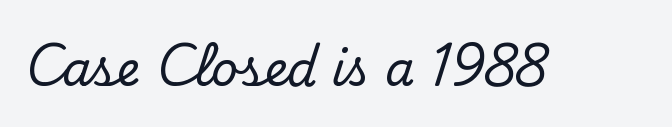
Q: Is the text italic (slanted)? A: Yes.
Q: Is the typeface a serif or a sans-serif typeface? A: Serif.
Q: Is the text underlined? A: No.
Q: Is the spacing between letters normal or unusually wide? A: Normal.
Q: Width (condensed, normal, or wide)? A: Normal.
Q: Stroke contrast? A: Medium.
Q: x-height? A: Small.
Q: Monospaced? A: No.
